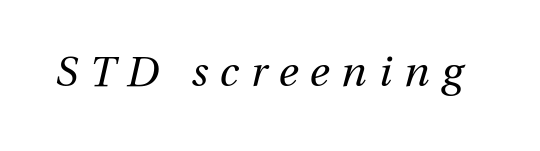
The type is letterspaced generously, with wide tracking. The whole block is typeset with a tilt. Proportional: the letters do not fall into vertical columns. Think standard paragraph weight, or any step lighter than that.
